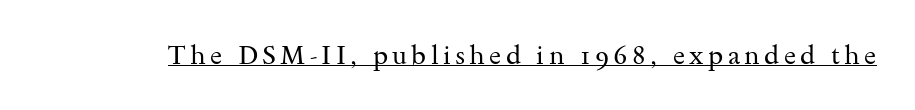
{"italic": "no", "bold": "no", "underline": "yes", "glyph_px": 26}
